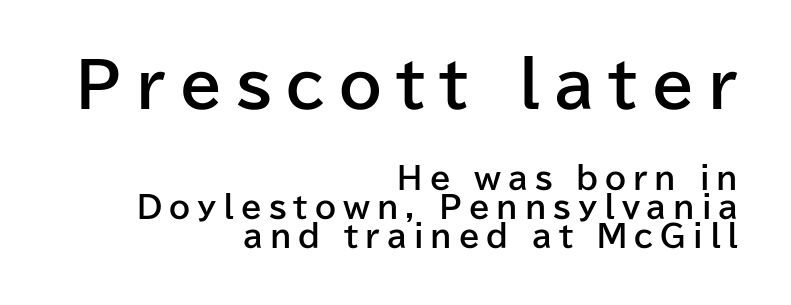
The image shows 61 px bold sans-serif type, upright; set right-aligned, tight line spacing (0.98x), unusually wide letter spacing (+0.23 em), not underlined; the first (top) block is 2.03x larger; low stroke contrast and a medium x-height.
